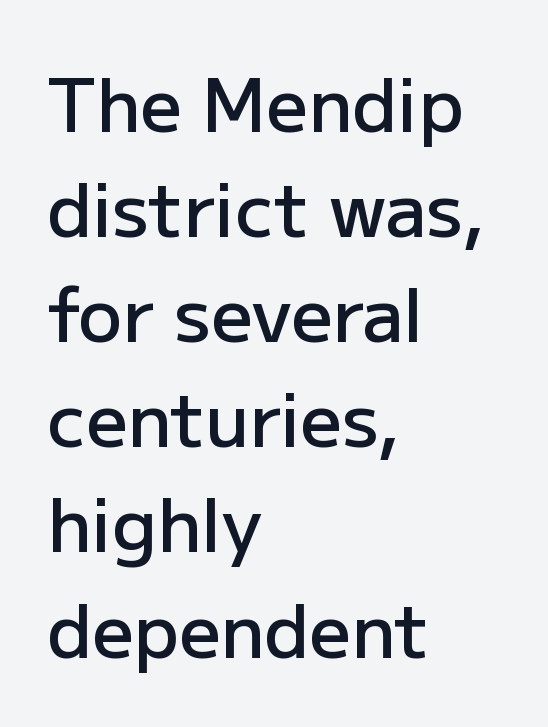
Q: Is the text bold? A: Semi-bold.
Q: Is the text italic (slanted)? A: No, it is upright.
Q: Is the typeface a serif or a sans-serif typeface? A: Sans-serif.
Q: Is the text underlined? A: No.
Q: How is the paragraph aligned? A: Left-aligned.
Q: Is the spacing between letters normal or unusually wide? A: Normal.
Q: Is the spacing between lines tight, normal or loose? A: Normal.
Q: Width (condensed, normal, or wide)? A: Normal.
Q: Stroke contrast? A: Low.
Q: x-height? A: Medium.
Q: Monospaced? A: No.
